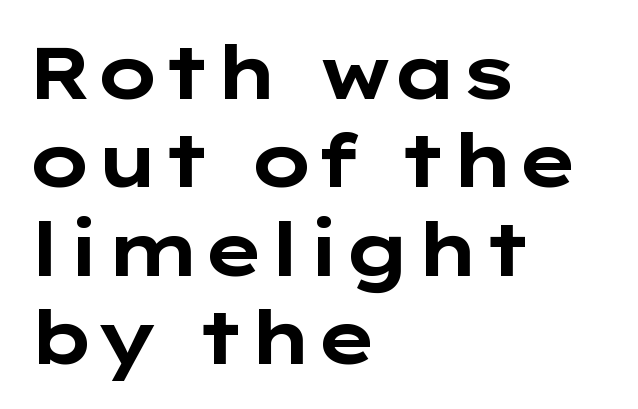
The image shows 73 px bold, wide sans-serif type, upright; set left-aligned, line spacing 1.21x, normal letter spacing, not underlined; low stroke contrast and a medium x-height.
